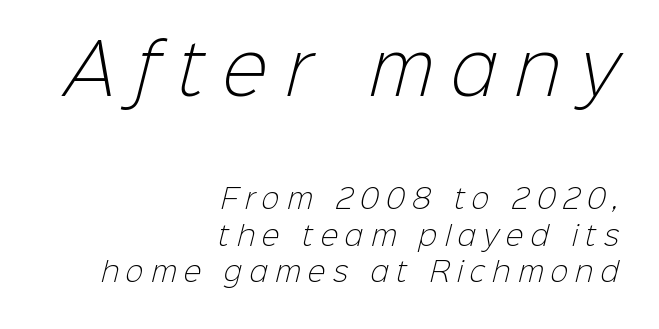
{"serif": "no", "bold": "no", "weight": "light", "width": "normal", "stroke_contrast": "low", "x_height": "medium", "monospaced": "no", "underline": "no", "align": "right", "line_spacing": "normal", "line_spacing_ratio": 1.36, "letter_spacing": "wide", "letter_spacing_em": 0.27, "larger_block": "first", "size_ratio": 2.52, "glyph_px": 68}
